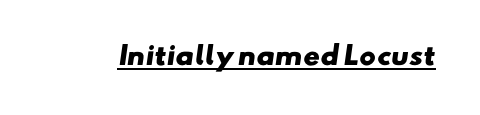
Q: Is the text bold? A: Yes.
Q: Is the text underlined? A: Yes.
Q: Is the spacing between letters normal or unusually wide? A: Normal.
